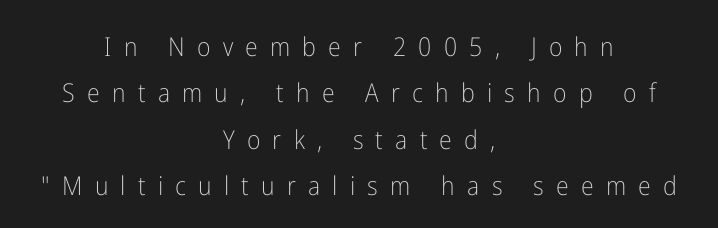
Q: Is the text bold? A: No.
Q: Is the text italic (slanted)? A: No, it is upright.
Q: Is the text underlined? A: No.
Q: How is the paragraph aligned? A: Centered.
Q: Is the spacing between letters normal or unusually wide? A: Unusually wide.
